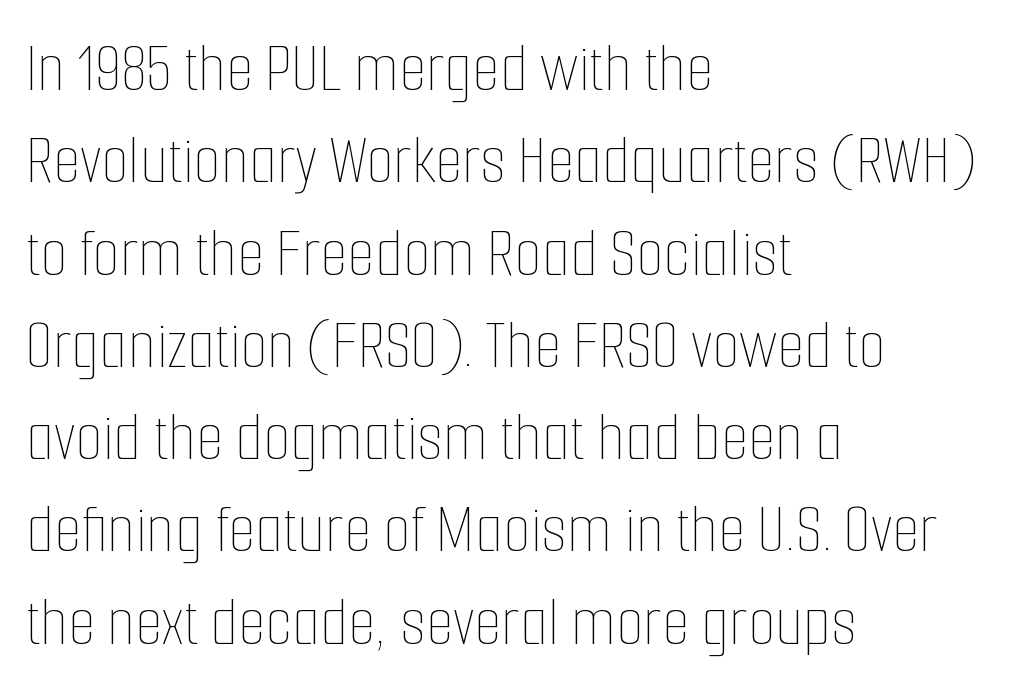
The image shows 71 px thin, condensed type, upright; set left-aligned, normal line spacing (1.3x), normal letter spacing, not underlined; low stroke contrast and a medium x-height.
